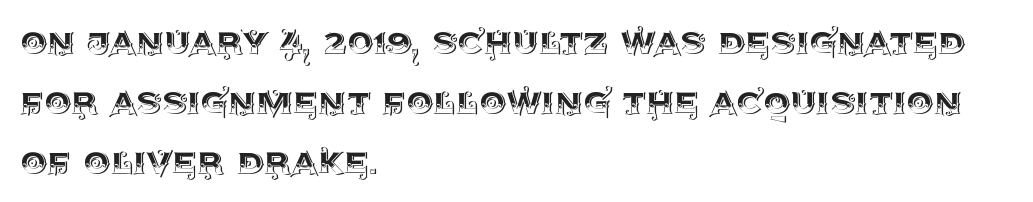
Anything drawn beneath the words? Only blank space. Quick note: interline space is typical. You could not count columns in this text — the font is proportionally spaced. Visually the block forms a straight wall on the left and a jagged coastline on the right. The letters sit at their default tracking, neither squeezed nor spread. Posture: straight, roman, zero tilt.
